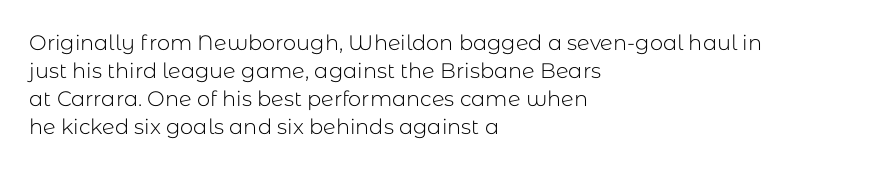
Q: Is the text bold? A: No.
Q: Is the text italic (slanted)? A: No, it is upright.
Q: Is the text underlined? A: No.
Q: How is the paragraph aligned? A: Left-aligned.
Q: Is the spacing between letters normal or unusually wide? A: Normal.
Q: Is the spacing between lines tight, normal or loose? A: Normal.
